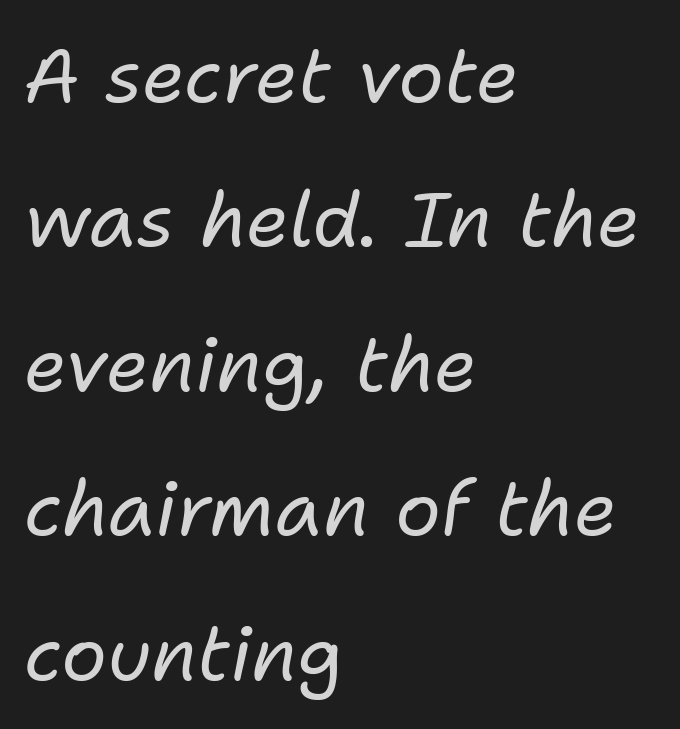
Q: Is the text bold? A: No.
Q: Is the text italic (slanted)? A: Yes, it leans right by about 11 degrees.
Q: Is the text underlined? A: No.
Q: How is the paragraph aligned? A: Left-aligned.
Q: Is the spacing between letters normal or unusually wide? A: Normal.
Q: Is the spacing between lines tight, normal or loose? A: Loose.
Q: Width (condensed, normal, or wide)? A: Normal.
Q: Stroke contrast? A: Low.
Q: x-height? A: Medium.
Q: Monospaced? A: No.
